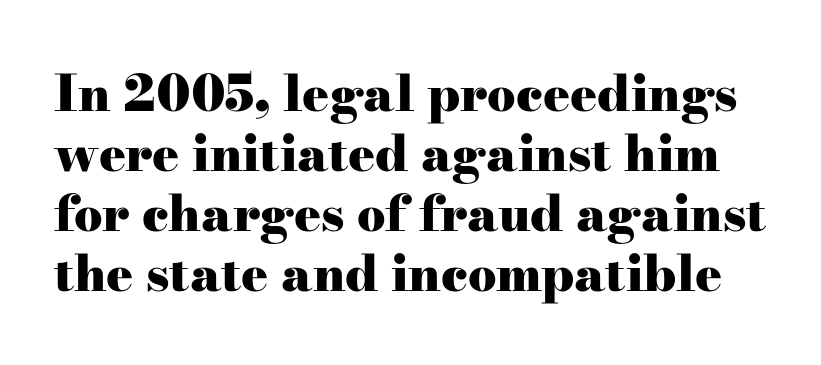
Q: Is the text bold? A: Yes.
Q: Is the text italic (slanted)? A: No, it is upright.
Q: Is the typeface a serif or a sans-serif typeface? A: Serif.
Q: Is the text underlined? A: No.
Q: Is the spacing between letters normal or unusually wide? A: Normal.
Q: Width (condensed, normal, or wide)? A: Wide.
Q: Stroke contrast? A: High.
Q: x-height? A: Small.
Q: Monospaced? A: No.
